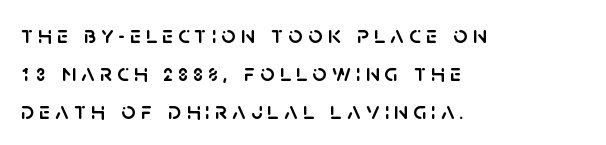
The type is letterspaced generously, with wide tracking. Only glyphs here, with clear space below each row. Ordinary non-slanted type is in use. The paragraph shown leans on its left margin.
